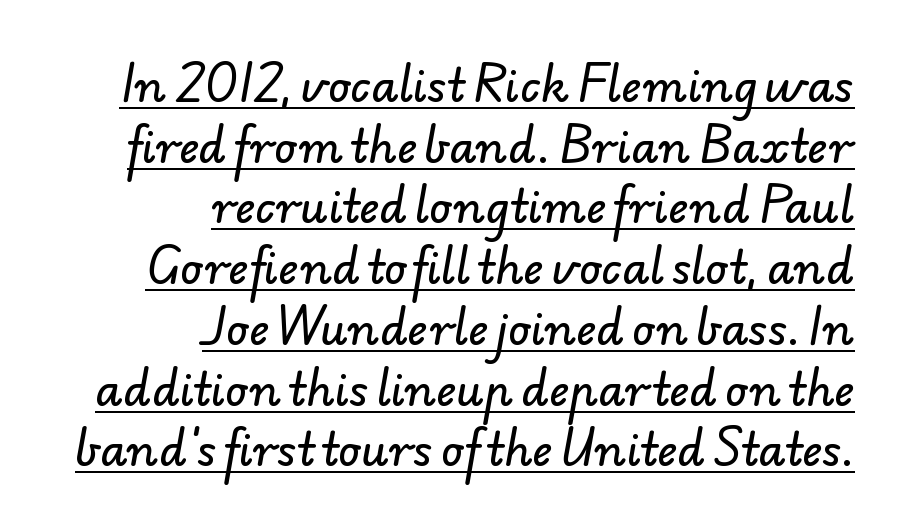
The characters display no serif detailing; their extremities are plain. How are the letters spaced? Ordinarily, with no added tracking. Think of a printed novel: that variable character pitch is what you see here. A typographer would call this underscored text. These lines sit exactly where default settings would place them. Which margin do the lines hug? The right one — the left edge is uneven.
